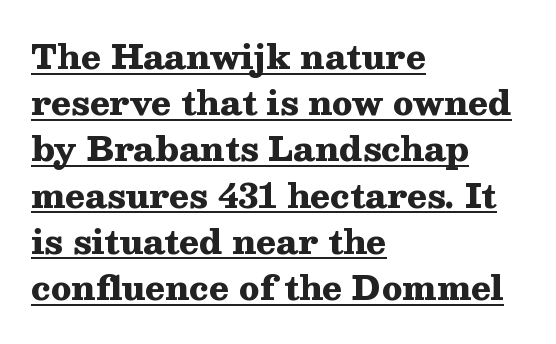
Honestly, the row spacing looks completely unremarkable. The typeface chosen for these lines features serifs. Underlining? Definitely there. Which margin do the lines hug? The left one — the right edge is uneven. Notice how the stems are strictly vertical — no italics here. The font is running at its bold setting.
